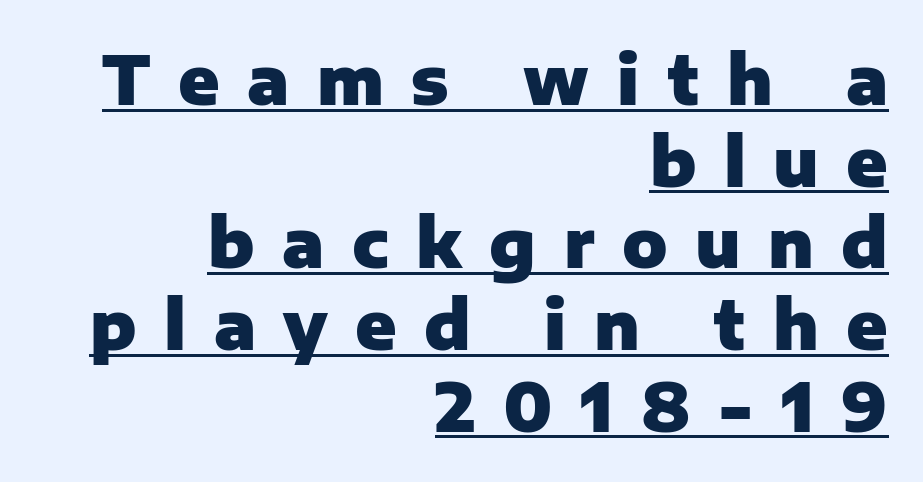
{"serif": "no", "italic": "no", "bold": "yes", "weight": "heavy", "width": "normal", "stroke_contrast": "low", "x_height": "medium", "monospaced": "no", "underline": "yes", "align": "right", "line_spacing_ratio": 1.22, "letter_spacing": "wide", "letter_spacing_em": 0.41, "glyph_px": 67}
